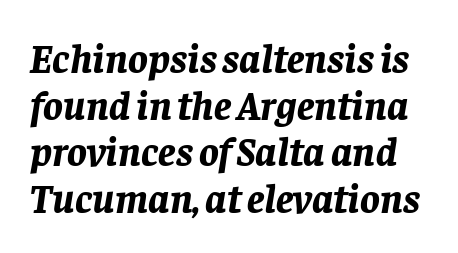
{"italic": "yes", "lean": "right", "slant_degrees": 8, "bold": "yes", "weight": "bold", "width": "normal", "stroke_contrast": "low", "x_height": "large", "monospaced": "no", "underline": "no", "line_spacing": "tight", "line_spacing_ratio": 1.14, "letter_spacing": "normal", "letter_spacing_em": 0.0, "glyph_px": 41}
